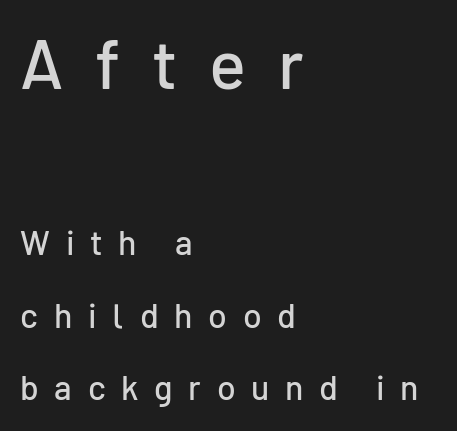
A bare baseline throughout the passage. To sum up the face: it is a sans, with no serifs. The passage shown is typed in a proportional face where columns would drift. Spacing between characters has been opened up far beyond the box default.
